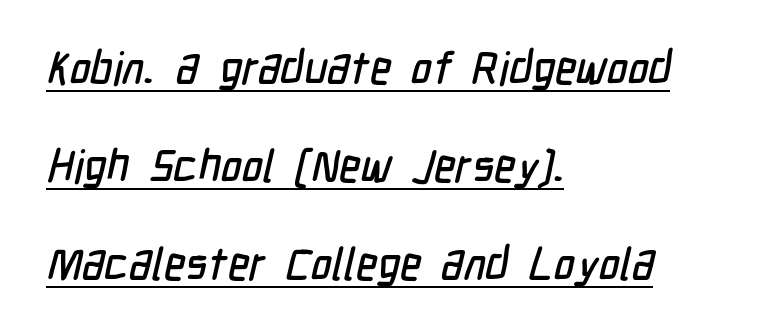
{"serif": "no", "width": "condensed", "stroke_contrast": "low", "x_height": "medium", "monospaced": "no", "underline": "yes", "align": "left", "line_spacing": "loose", "line_spacing_ratio": 2.18, "letter_spacing": "normal", "letter_spacing_em": 0.0, "glyph_px": 45}
